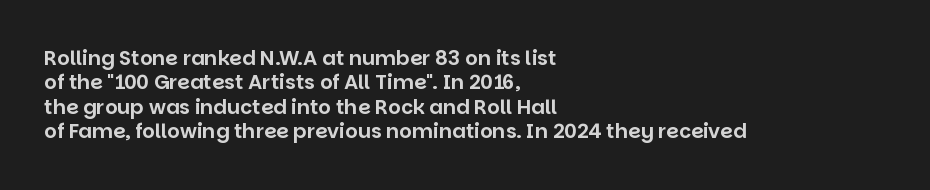
Q: Is the text italic (slanted)? A: No, it is upright.
Q: Is the text underlined? A: No.
Q: How is the paragraph aligned? A: Left-aligned.
Q: Is the spacing between letters normal or unusually wide? A: Normal.
